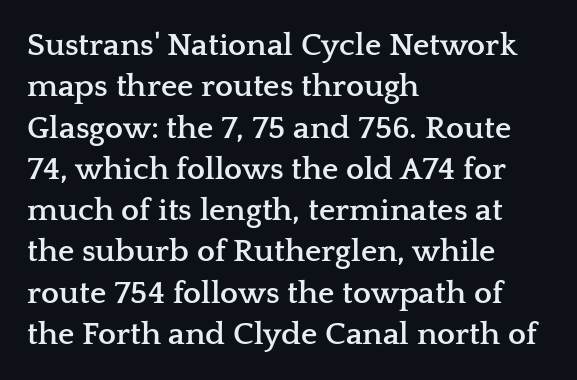
Set as a true bold cut, around the 700 mark. The axis of the letterforms is exactly vertical. The gaps between neighbouring characters are ordinary and unremarkable. A classic flush-left, rag-right setting is used for this passage. Words float on clear page, feet unadorned. This sample has the flowing, uneven cadence of proportional lettering.
